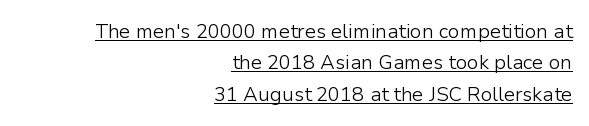
The image shows 20 px text type, upright; set right-aligned, normal line spacing (1.57x), normal letter spacing, underlined.
